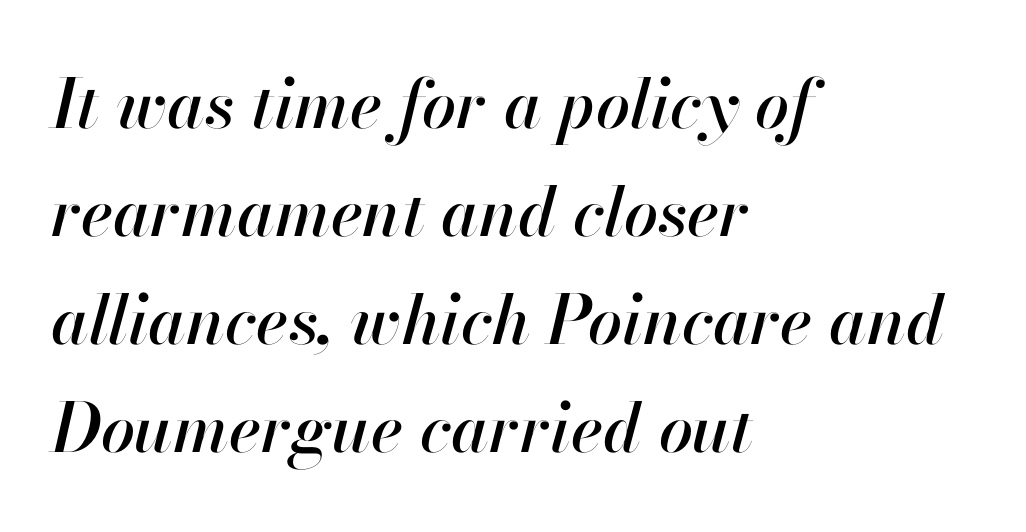
Q: Is the text italic (slanted)? A: Yes, it leans right by about 13 degrees.
Q: Is the text underlined? A: No.
Q: How is the paragraph aligned? A: Left-aligned.
Q: Is the spacing between letters normal or unusually wide? A: Normal.
Q: Is the spacing between lines tight, normal or loose? A: Normal.
Q: Width (condensed, normal, or wide)? A: Normal.
Q: Stroke contrast? A: High.
Q: x-height? A: Small.
Q: Monospaced? A: No.
